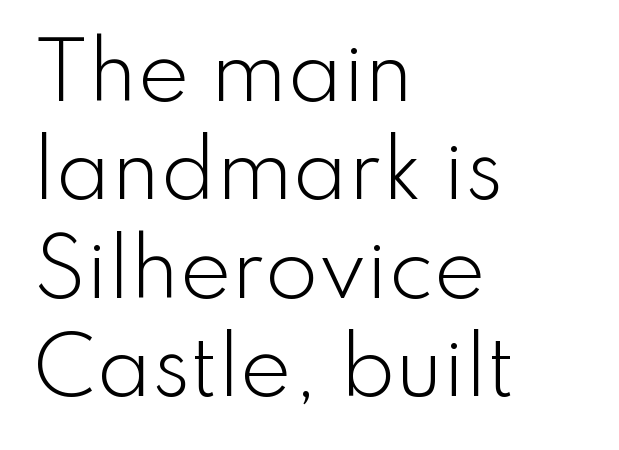
In terms of letterspacing, this is plain default setting. The strokes carry an ordinary text weight at most. Compared with typical paragraphs, the rows here are spaced about the same. You could not count columns in this text — the font is proportionally spaced. Glance below the letters and you will spot only blank space. The rendering shows plain stroke endings on the letterforms — a sans-serif design.
